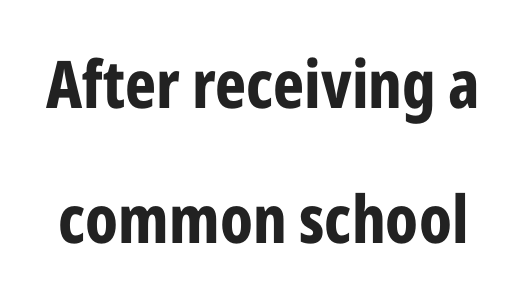
{"serif": "no", "italic": "no", "bold": "yes", "weight": "bold", "width": "condensed", "stroke_contrast": "low", "x_height": "medium", "monospaced": "no", "underline": "no", "line_spacing": "loose", "line_spacing_ratio": 2.05, "letter_spacing": "normal", "letter_spacing_em": 0.0, "glyph_px": 66}
